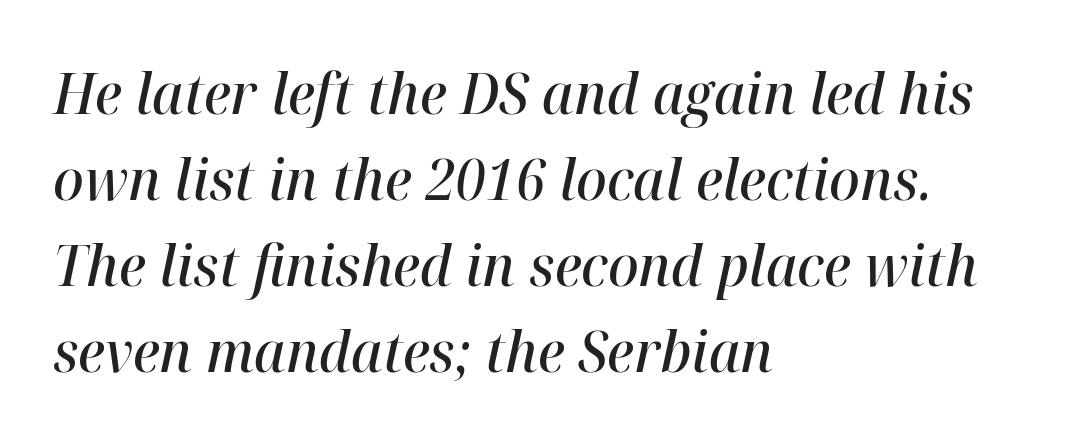
The image shows 57 px semibold type, italic (leaning right); set left-aligned, normal line spacing (1.51x), normal letter spacing, not underlined; high stroke contrast and a medium x-height.
